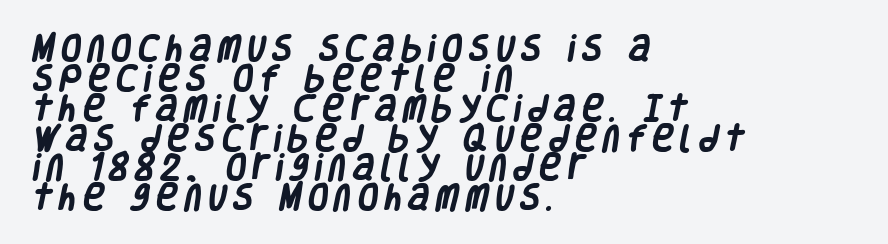
Q: Is the text bold? A: Yes.
Q: Is the typeface a serif or a sans-serif typeface? A: Sans-serif.
Q: Is the text underlined? A: No.
Q: How is the paragraph aligned? A: Left-aligned.
Q: Is the spacing between letters normal or unusually wide? A: Unusually wide.
Q: Is the spacing between lines tight, normal or loose? A: Tight.
Q: Width (condensed, normal, or wide)? A: Condensed.
Q: Stroke contrast? A: Low.
Q: x-height? A: Large.
Q: Monospaced? A: No.
